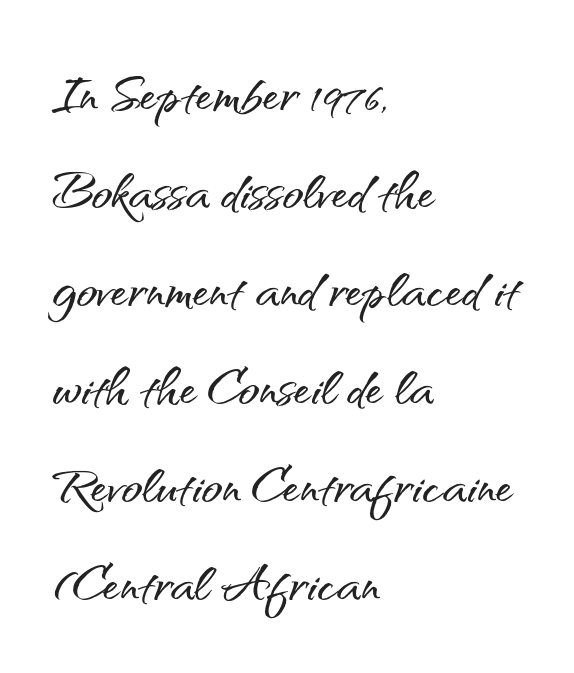
{"serif": "no", "width": "normal", "stroke_contrast": "medium", "x_height": "small", "monospaced": "no", "underline": "no", "align": "left", "line_spacing": "normal", "line_spacing_ratio": 1.42, "letter_spacing": "normal", "letter_spacing_em": 0.0, "glyph_px": 69}
